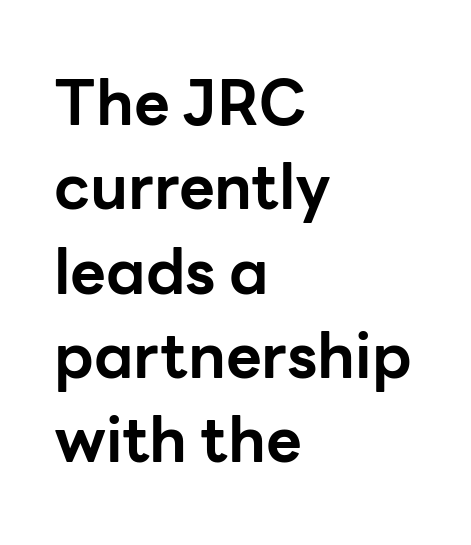
A full-strength bold gives these letters their thick strokes. The horizontal fit of the characters is conventional and even. When letters stand straight like this, we call the style roman or upright. Unmarked baselines from the first word to the last. Here the designer chose a conventional face with non-uniform glyph widths.
